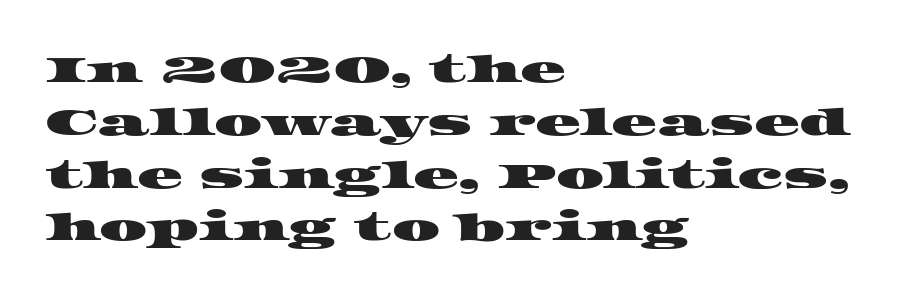
The image shows 38 px wide serif type; set left-aligned, normal line spacing (1.39x), normal letter spacing, not underlined; high stroke contrast and a large x-height.
